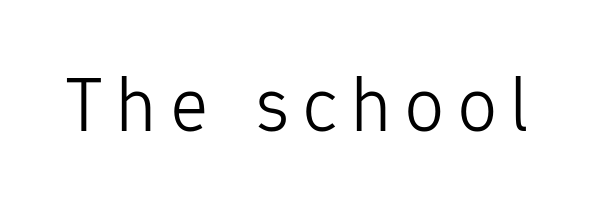
A light-to-regular cut is what we see here. Note: no serifs on the glyphs. The passage shown is typed in a proportional face where columns would drift. Descenders are the only things crossing below the line.
